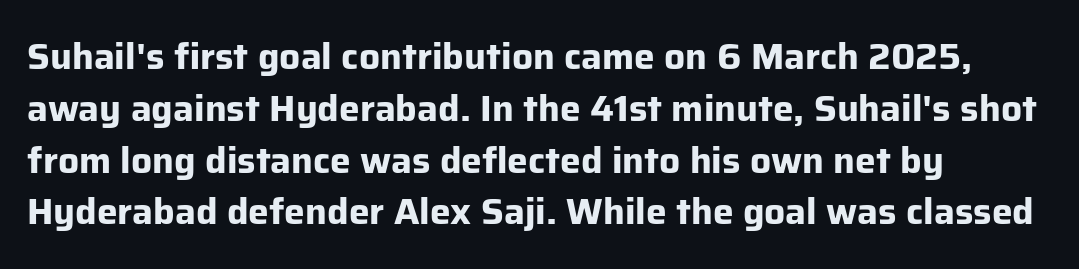
{"serif": "no", "italic": "no", "bold": "yes", "weight": "bold", "width": "normal", "stroke_contrast": "low", "x_height": "medium", "monospaced": "no", "underline": "no", "align": "left", "line_spacing": "normal", "line_spacing_ratio": 1.4, "letter_spacing": "normal", "letter_spacing_em": 0.0, "glyph_px": 37}
